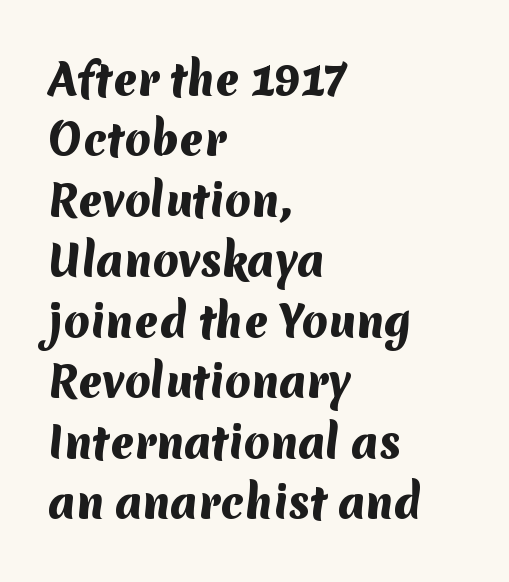
Q: Is the text bold? A: Yes.
Q: Is the typeface a serif or a sans-serif typeface? A: Sans-serif.
Q: Is the text underlined? A: No.
Q: How is the paragraph aligned? A: Left-aligned.
Q: Is the spacing between letters normal or unusually wide? A: Normal.
Q: Is the spacing between lines tight, normal or loose? A: Normal.
Q: Width (condensed, normal, or wide)? A: Normal.
Q: Stroke contrast? A: Medium.
Q: x-height? A: Medium.
Q: Monospaced? A: No.
